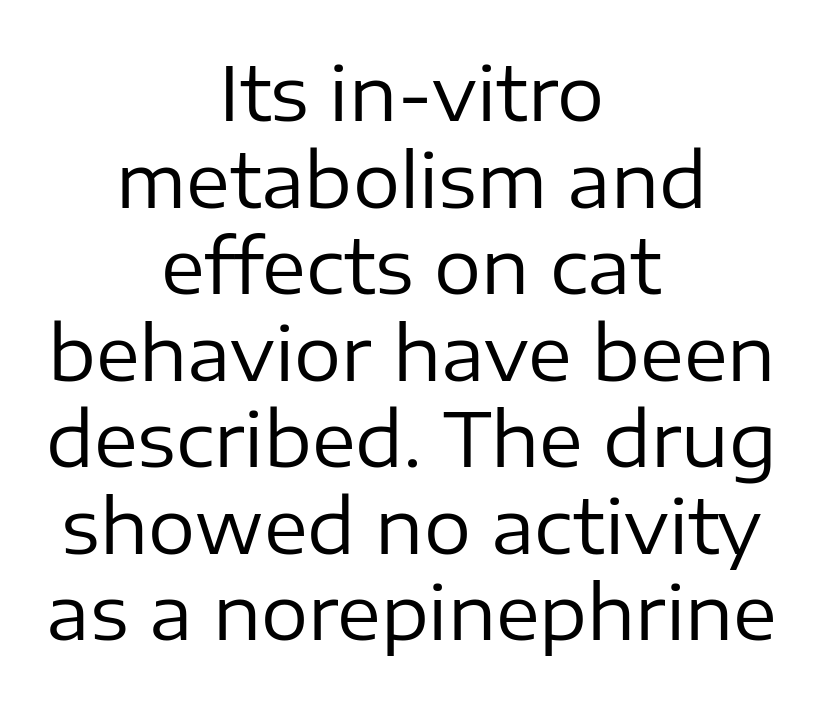
{"serif": "no", "italic": "no", "bold": "no", "weight": "regular", "width": "normal", "stroke_contrast": "low", "x_height": "medium", "monospaced": "no", "underline": "no", "align": "center", "line_spacing_ratio": 1.17, "letter_spacing": "normal", "letter_spacing_em": 0.0, "glyph_px": 74}
